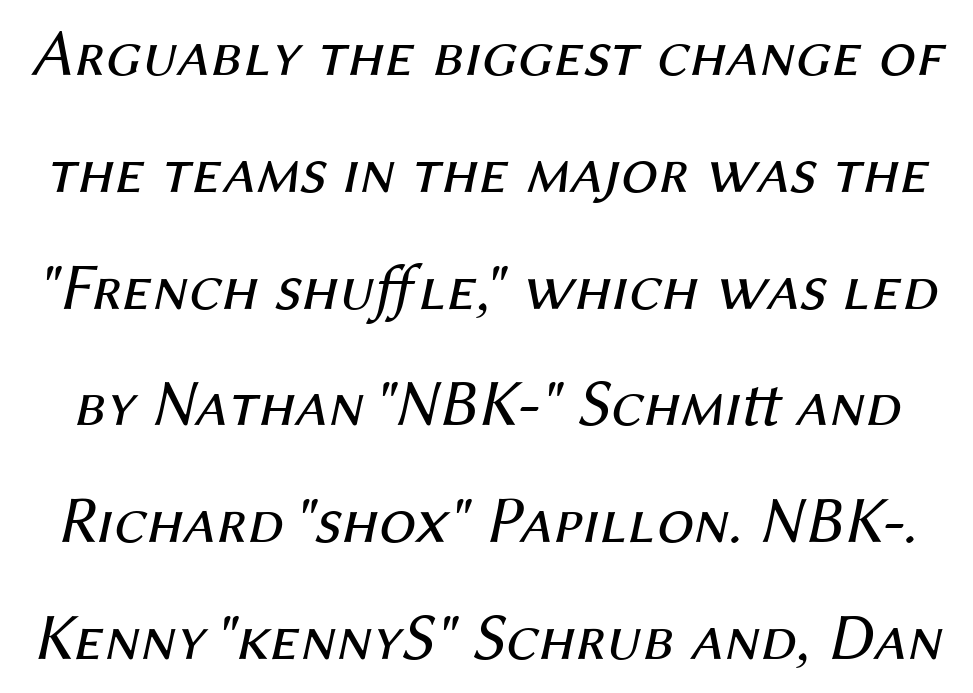
Anything drawn beneath the words? Only blank space. Summary of weight: not heavy and not bold. In terms of posture, this sample is oblique. Proportional: the letters do not fall into vertical columns. There is no visible air inserted between adjacent glyphs.
